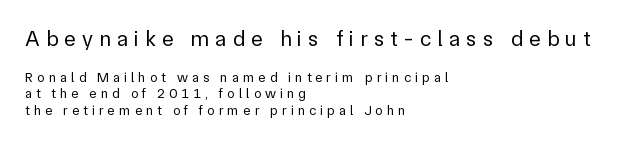
{"italic": "no", "bold": "no", "underline": "no", "align": "left", "line_spacing_ratio": 1.18, "letter_spacing": "wide", "letter_spacing_em": 0.28, "larger_block": "first", "size_ratio": 1.57, "glyph_px": 22}
